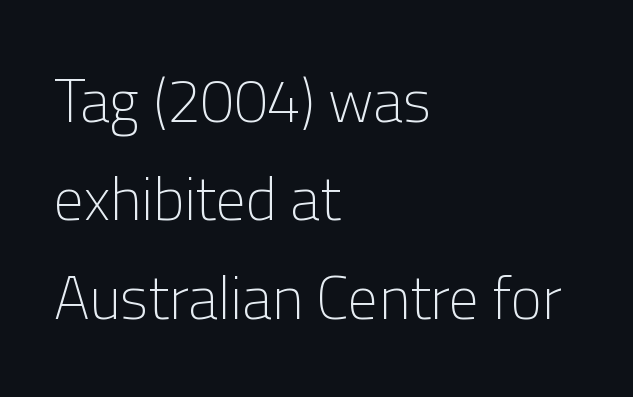
Q: Is the text bold? A: No.
Q: Is the text italic (slanted)? A: No, it is upright.
Q: Is the typeface a serif or a sans-serif typeface? A: Sans-serif.
Q: Is the text underlined? A: No.
Q: How is the paragraph aligned? A: Left-aligned.
Q: Is the spacing between letters normal or unusually wide? A: Normal.
Q: Is the spacing between lines tight, normal or loose? A: Normal.
Q: Width (condensed, normal, or wide)? A: Normal.
Q: Stroke contrast? A: Low.
Q: x-height? A: Medium.
Q: Monospaced? A: No.
